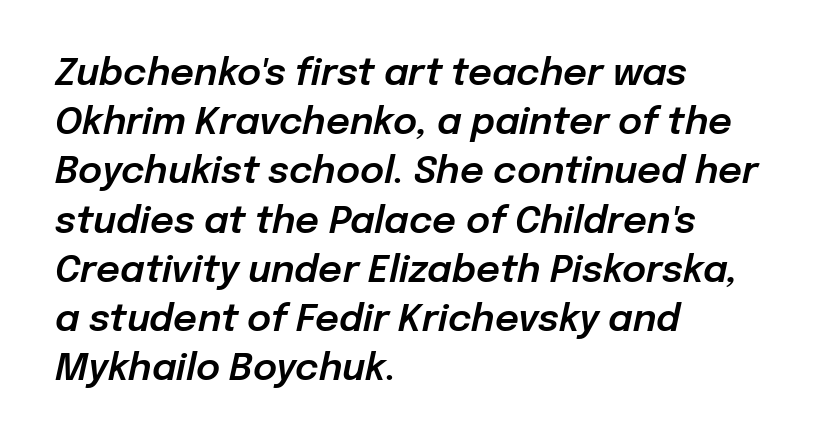
Q: Is the text italic (slanted)? A: Yes, it leans right by about 12 degrees.
Q: Is the text underlined? A: No.
Q: How is the paragraph aligned? A: Left-aligned.
Q: Is the spacing between letters normal or unusually wide? A: Normal.
Q: Is the spacing between lines tight, normal or loose? A: Normal.
Q: Width (condensed, normal, or wide)? A: Normal.
Q: Stroke contrast? A: Low.
Q: x-height? A: Medium.
Q: Monospaced? A: No.
